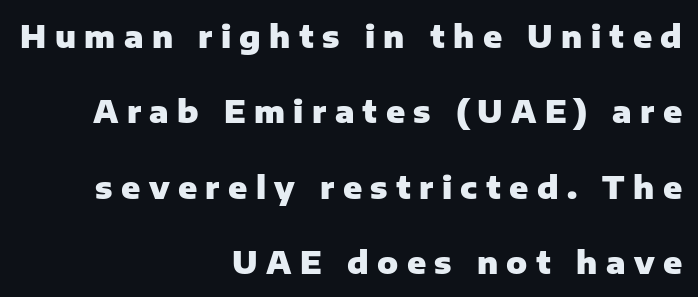
Q: Is the text bold? A: Yes.
Q: Is the text italic (slanted)? A: No, it is upright.
Q: Is the typeface a serif or a sans-serif typeface? A: Sans-serif.
Q: Is the text underlined? A: No.
Q: How is the paragraph aligned? A: Right-aligned.
Q: Is the spacing between letters normal or unusually wide? A: Unusually wide.
Q: Is the spacing between lines tight, normal or loose? A: Loose.
Q: Width (condensed, normal, or wide)? A: Normal.
Q: Stroke contrast? A: Low.
Q: x-height? A: Medium.
Q: Monospaced? A: No.
